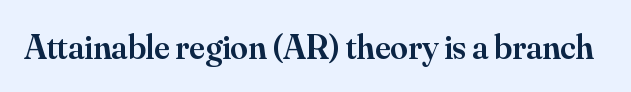
The image shows 35 px semibold serif type, upright; set normal letter spacing, not underlined; medium stroke contrast and a small x-height.
